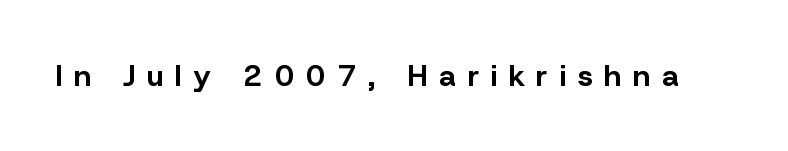
The image shows 30 px bold sans-serif type, upright; set unusually wide letter spacing (+0.39 em), not underlined; low stroke contrast and a medium x-height.
